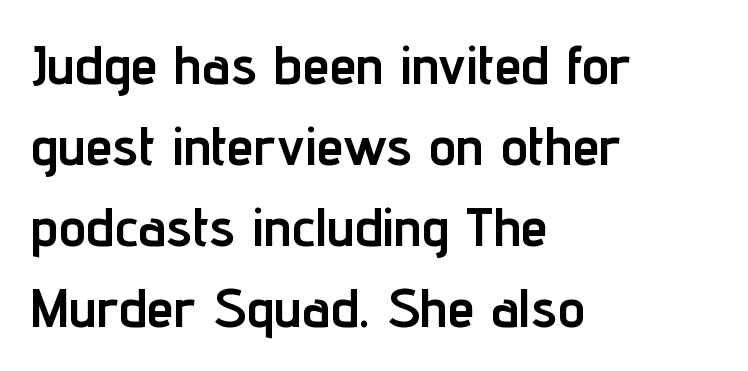
This sample uses a sans-serif face. The gaps between neighbouring characters are ordinary and unremarkable. These lines were composed using upright roman letters. The rendering uses a bold face; every stroke is thick and dark. Reading down the column, the eye jumps a familiar distance to each next line.
